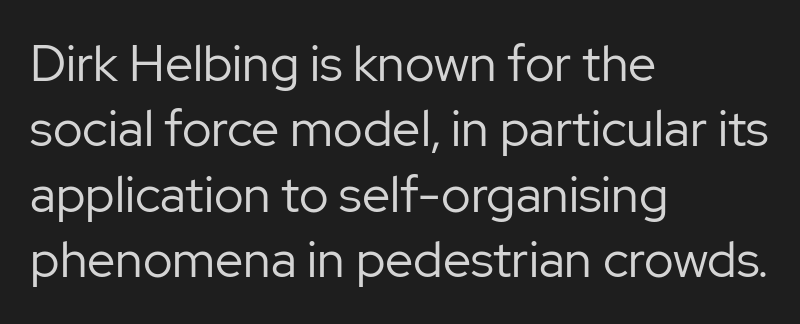
The image shows 50 px regular-weight sans-serif type, upright; set left-aligned, normal line spacing (1.31x), normal letter spacing, not underlined; low stroke contrast and a medium x-height.
